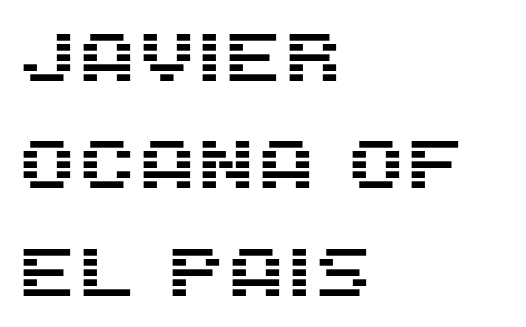
Q: Is the text italic (slanted)? A: No, it is upright.
Q: Is the typeface a serif or a sans-serif typeface? A: Sans-serif.
Q: Is the text underlined? A: No.
Q: How is the paragraph aligned? A: Left-aligned.
Q: Is the spacing between letters normal or unusually wide? A: Normal.
Q: Is the spacing between lines tight, normal or loose? A: Normal.
Q: Width (condensed, normal, or wide)? A: Normal.
Q: Stroke contrast? A: Medium.
Q: x-height? A: Large.
Q: Monospaced? A: No.
